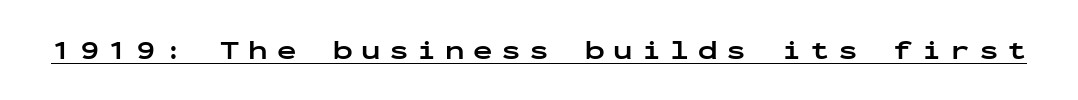
Ordinary non-slanted type is in use. A typographer would call this underscored text. Emphasis by weight is at full strength: bold. Here the glyphs are tracked loosely, breaking word shapes into spaced letters.
